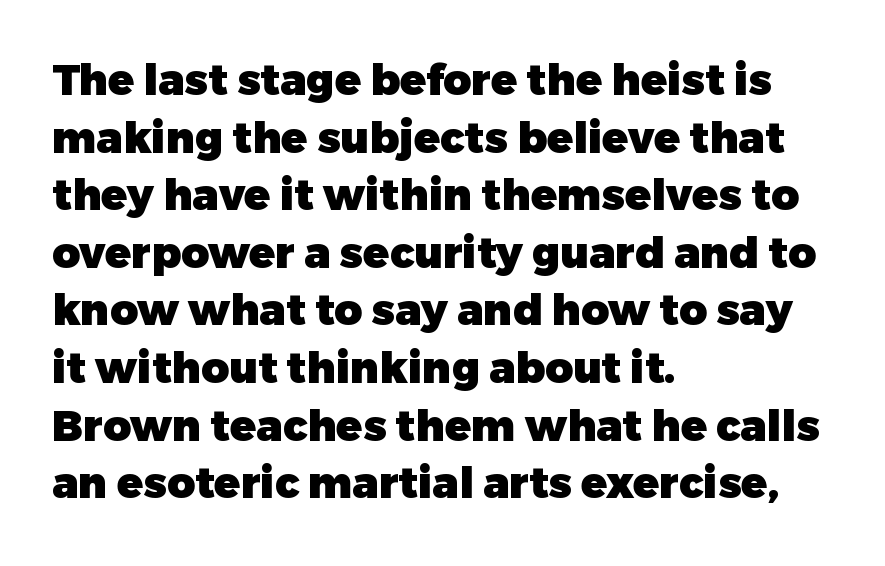
The image shows 43 px heavy sans-serif type, upright; set left-aligned, normal line spacing (1.34x), normal letter spacing, not underlined; low stroke contrast and a medium x-height.
